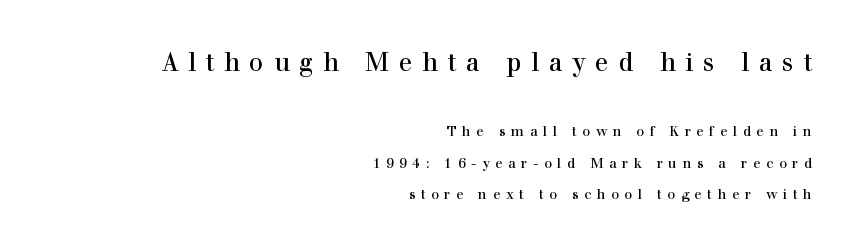
{"italic": "no", "underline": "no", "align": "right", "line_spacing": "loose", "line_spacing_ratio": 2.22, "letter_spacing": "wide", "letter_spacing_em": 0.39, "larger_block": "first", "size_ratio": 1.79, "glyph_px": 25}
